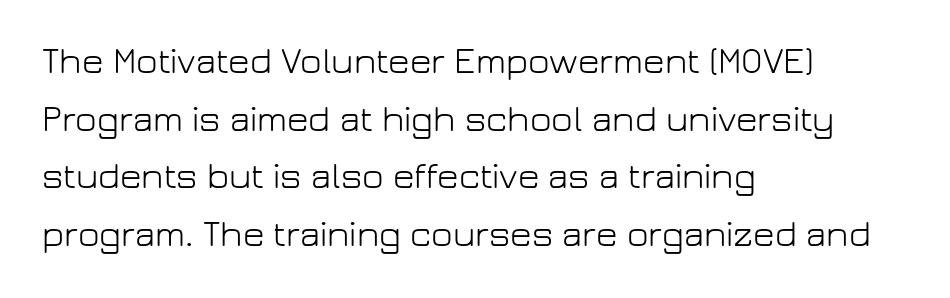
The image shows 37 px light sans-serif type, upright; set left-aligned, normal line spacing (1.56x), normal letter spacing, not underlined; low stroke contrast and a medium x-height.
